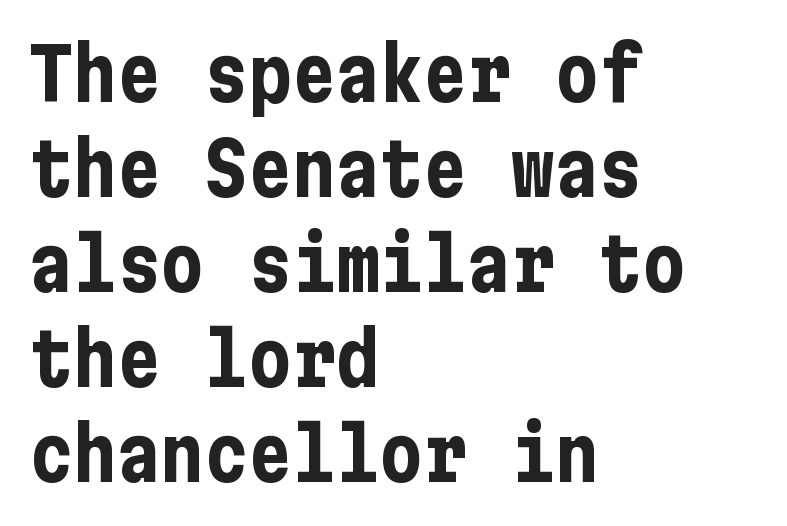
If you measured baseline to baseline, you'd find a middling distance. Horizontally, the lines are justified to the leading edge only. Each letter's strokes conclude bluntly, with no projecting serifs. You could call the tracking neutral — neither tight nor loose. Vertical strokes here are truly vertical. Descender tails drop into unmarked territory.
